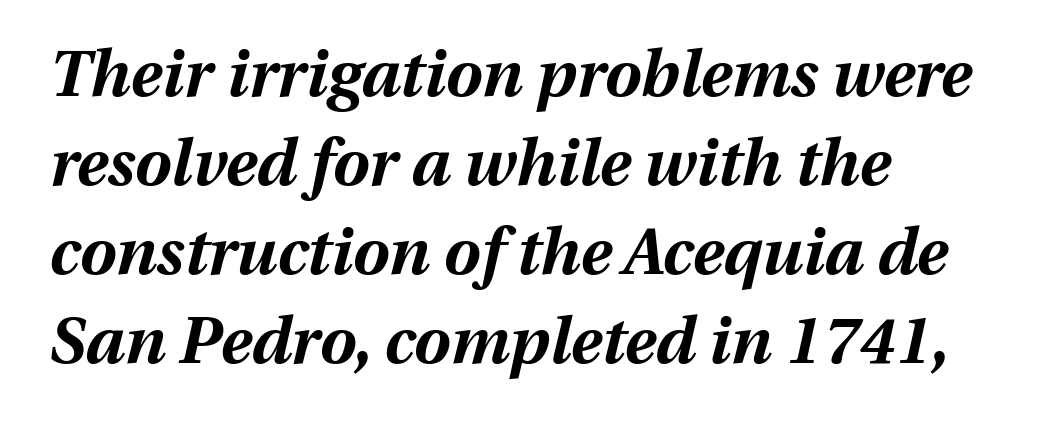
Line beginnings align vertically; line endings do not. Italic? Definitely — the glyphs are oblique. Line spacing here is normal. Descenders hang freely into open space. The letters sit at their default tracking, neither squeezed nor spread. Its strokes are broad and dark, the hallmark of bold type.
